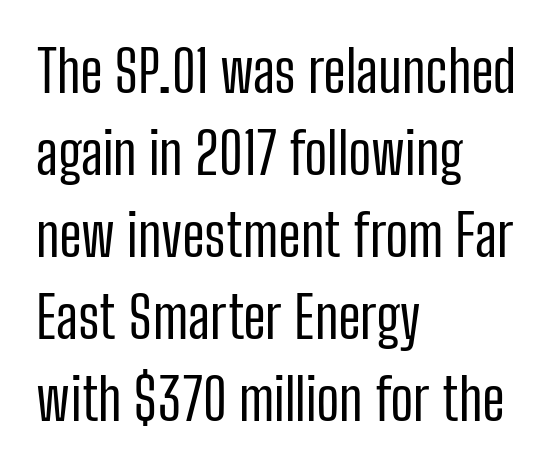
{"serif": "no", "italic": "no", "bold": "no", "weight": "regular", "width": "condensed", "stroke_contrast": "low", "x_height": "medium", "monospaced": "no", "underline": "no", "align": "left", "line_spacing": "normal", "line_spacing_ratio": 1.44, "letter_spacing": "normal", "letter_spacing_em": 0.0, "glyph_px": 57}
